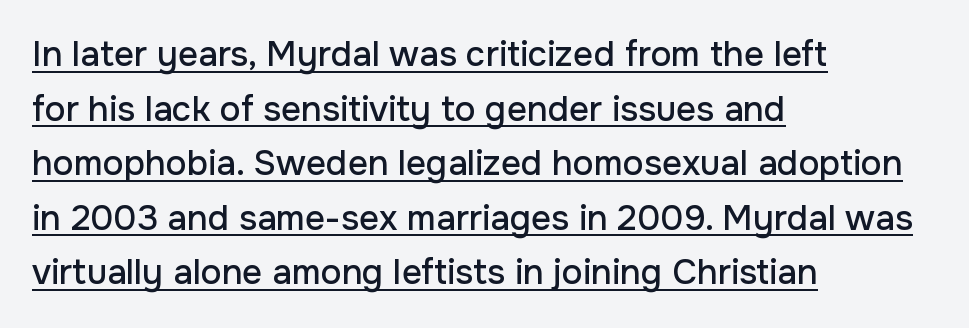
Q: Is the text italic (slanted)? A: No, it is upright.
Q: Is the typeface a serif or a sans-serif typeface? A: Sans-serif.
Q: Is the text underlined? A: Yes.
Q: How is the paragraph aligned? A: Left-aligned.
Q: Is the spacing between letters normal or unusually wide? A: Normal.
Q: Is the spacing between lines tight, normal or loose? A: Normal.
Q: Width (condensed, normal, or wide)? A: Normal.
Q: Stroke contrast? A: Low.
Q: x-height? A: Medium.
Q: Monospaced? A: No.
